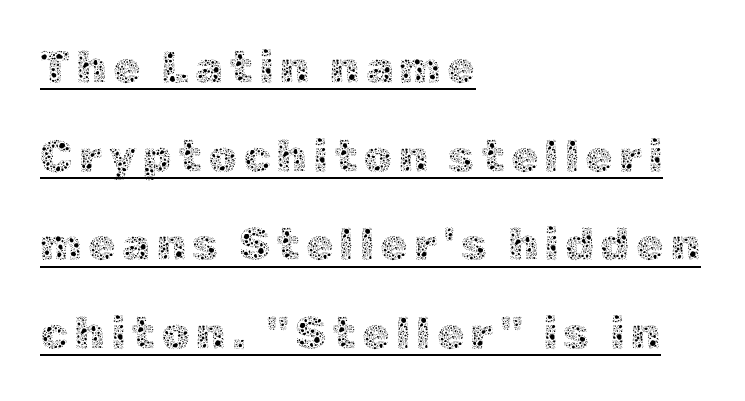
On a weight scale, this lands at 450 or below. The rendering uses a large line-height, opening up the rows. Proportional: the letters do not fall into vertical columns. These lines stack with their left ends in a neat column. Every character sits straight up, as roman type does.
